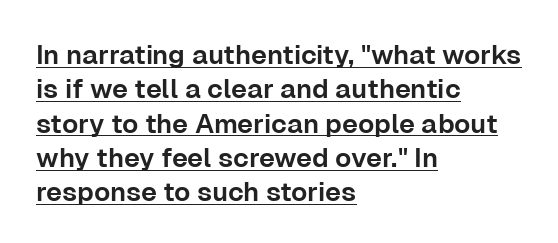
{"italic": "no", "underline": "yes", "align": "left", "line_spacing": "normal", "line_spacing_ratio": 1.27, "letter_spacing": "normal", "letter_spacing_em": 0.0, "glyph_px": 27}
